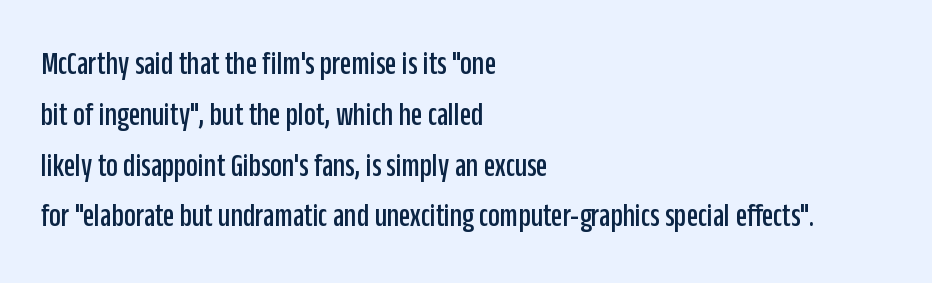
{"serif": "no", "italic": "no", "width": "condensed", "stroke_contrast": "low", "x_height": "large", "monospaced": "no", "underline": "no", "align": "left", "line_spacing": "normal", "line_spacing_ratio": 1.54, "letter_spacing": "normal", "letter_spacing_em": 0.0, "glyph_px": 33}
